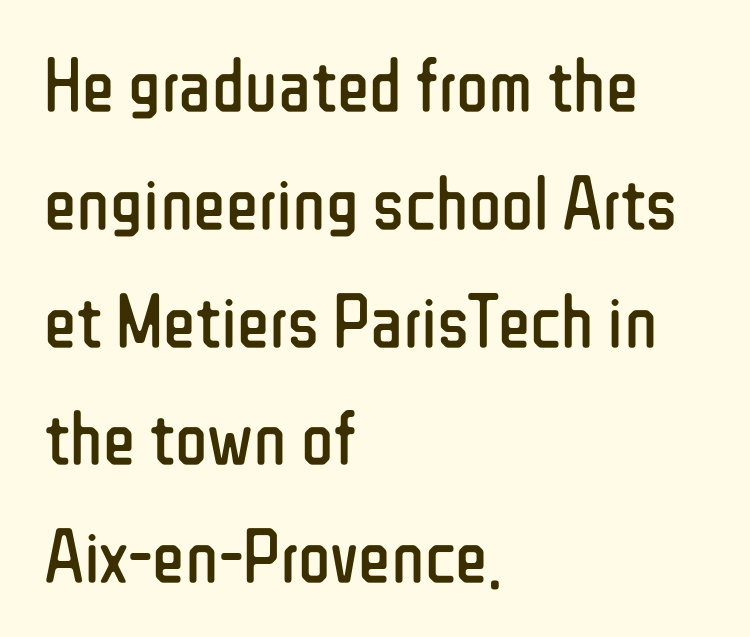
The image shows 76 px regular-weight, condensed sans-serif type, upright; set left-aligned, normal line spacing (1.55x), normal letter spacing, not underlined; low stroke contrast and a medium x-height.
